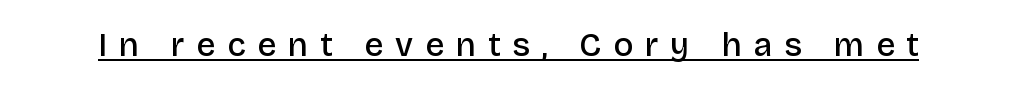
The image shows 33 px semibold sans-serif type, upright; set unusually wide letter spacing (+0.36 em), underlined; low stroke contrast and a large x-height.
